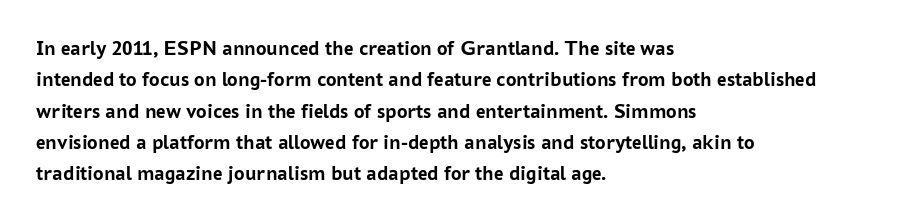
The image shows 21 px bold type, upright; set left-aligned, normal line spacing (1.49x), normal letter spacing, not underlined.
